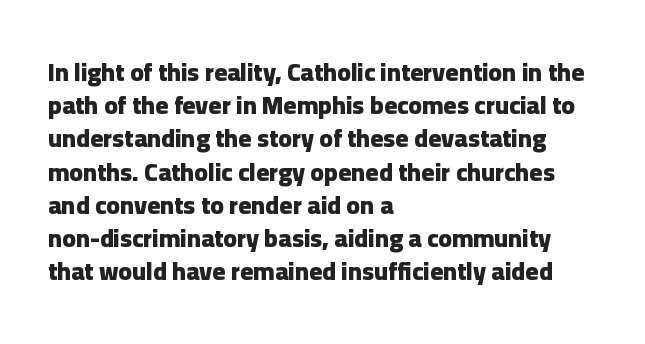
Q: Is the text bold? A: Yes.
Q: Is the text italic (slanted)? A: No, it is upright.
Q: Is the text underlined? A: No.
Q: How is the paragraph aligned? A: Left-aligned.
Q: Is the spacing between letters normal or unusually wide? A: Normal.
Q: Is the spacing between lines tight, normal or loose? A: Normal.
